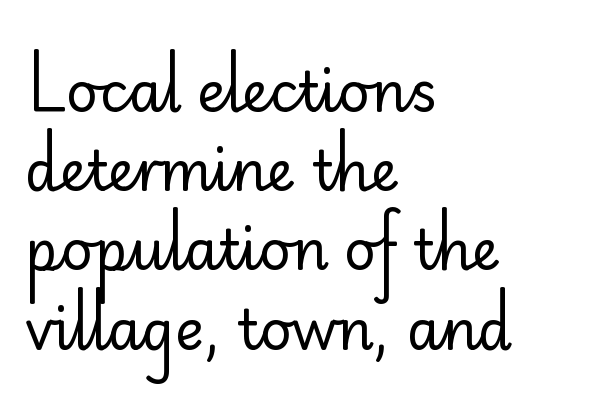
{"serif": "no", "italic": "no", "bold": "no", "weight": "regular", "width": "normal", "stroke_contrast": "low", "x_height": "small", "monospaced": "no", "underline": "no", "align": "left", "line_spacing": "normal", "line_spacing_ratio": 1.44, "letter_spacing": "normal", "letter_spacing_em": 0.0, "glyph_px": 55}
